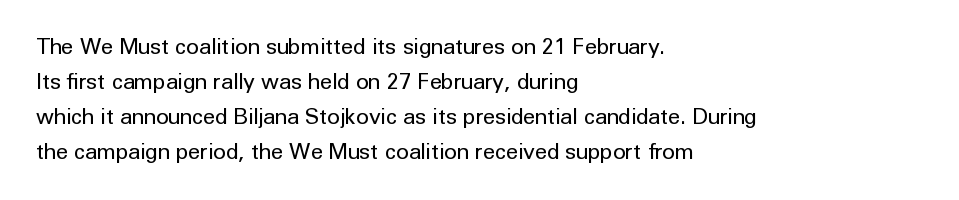
{"italic": "no", "bold": "no", "underline": "no", "align": "left", "line_spacing": "normal", "line_spacing_ratio": 1.59, "letter_spacing": "normal", "letter_spacing_em": 0.0, "glyph_px": 22}
